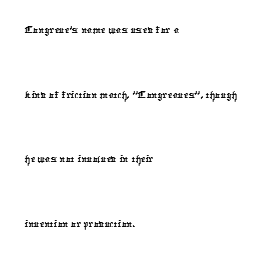
Q: Is the text underlined? A: No.
Q: How is the paragraph aligned? A: Left-aligned.
Q: Is the spacing between letters normal or unusually wide? A: Normal.
Q: Is the spacing between lines tight, normal or loose? A: Loose.
